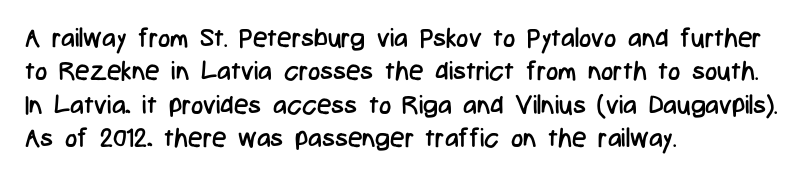
The image shows 26 px text type, upright; set left-aligned, normal line spacing (1.28x), normal letter spacing, not underlined.
